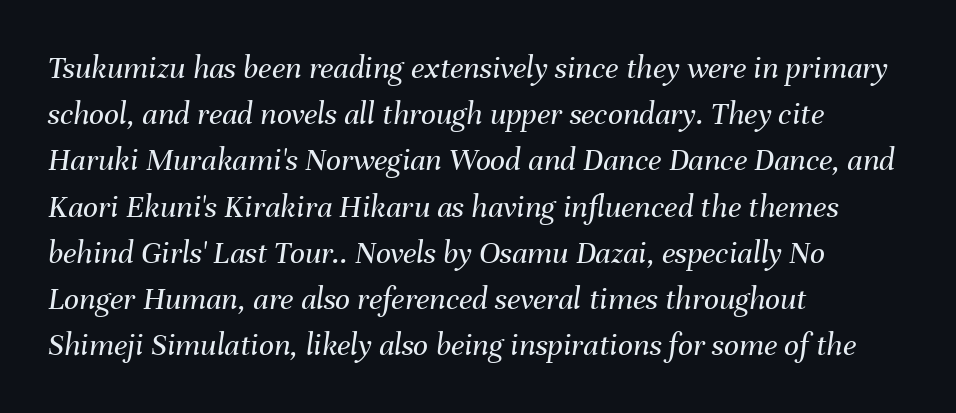
The image shows 33 px regular-weight type, italic (leaning right); set left-aligned, normal line spacing (1.4x), normal letter spacing, not underlined; medium stroke contrast and a medium x-height.
